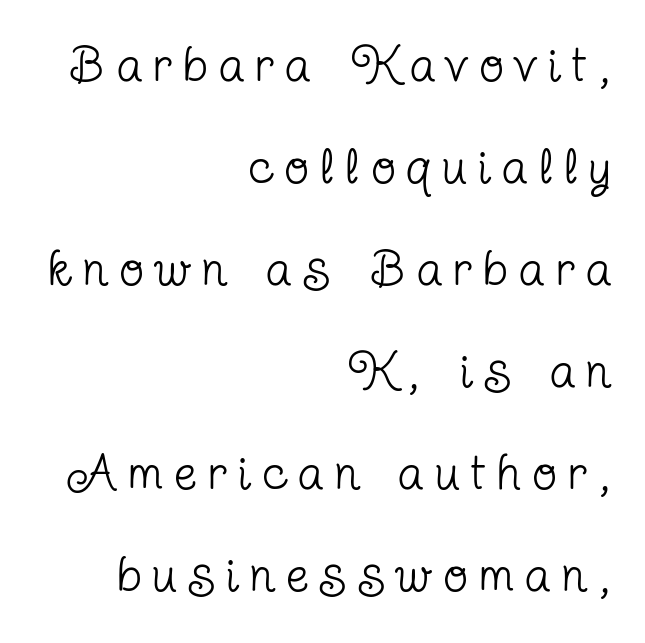
The image shows 50 px regular-weight, condensed serif type, upright; set right-aligned, loose line spacing (2.04x), unusually wide letter spacing (+0.24 em), not underlined; low stroke contrast and a medium x-height.
